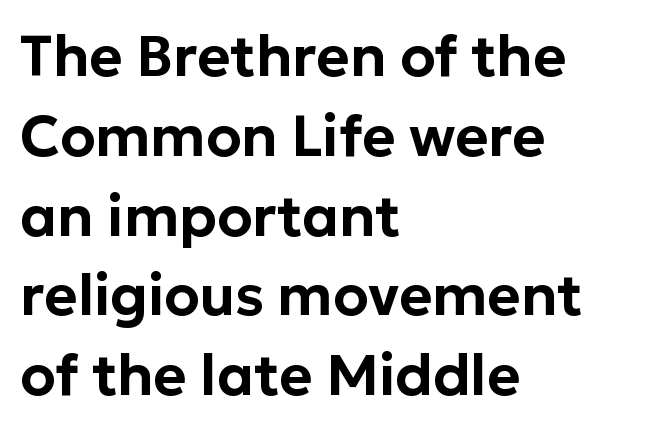
The image shows 57 px sans-serif type, upright; set left-aligned, normal line spacing (1.4x), normal letter spacing, not underlined; low stroke contrast and a medium x-height.
